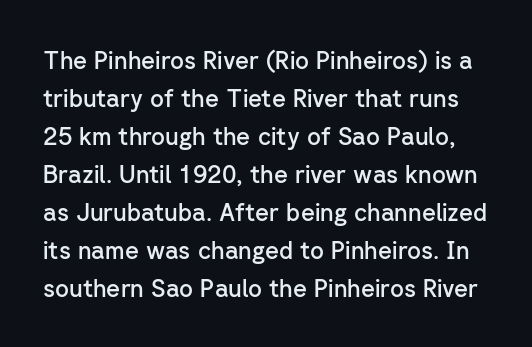
Q: Is the text bold? A: Semi-bold.
Q: Is the text italic (slanted)? A: No, it is upright.
Q: Is the text underlined? A: No.
Q: Is the spacing between letters normal or unusually wide? A: Normal.
Q: Is the spacing between lines tight, normal or loose? A: Normal.
